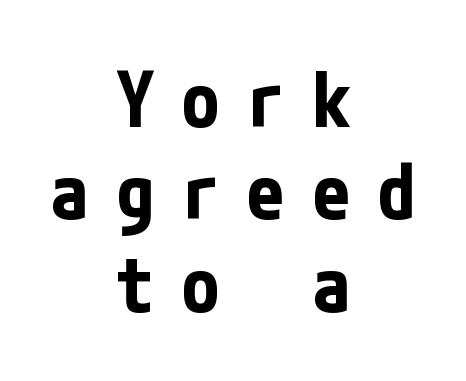
Q: Is the text bold? A: Yes.
Q: Is the text italic (slanted)? A: No, it is upright.
Q: Is the typeface a serif or a sans-serif typeface? A: Sans-serif.
Q: Is the text underlined? A: No.
Q: How is the paragraph aligned? A: Centered.
Q: Is the spacing between letters normal or unusually wide? A: Unusually wide.
Q: Width (condensed, normal, or wide)? A: Condensed.
Q: Stroke contrast? A: Low.
Q: x-height? A: Medium.
